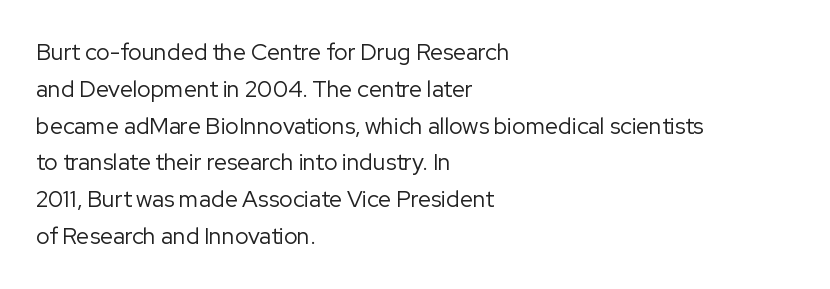
The rendering uses a moderate line-height, typical for paragraphs. The cut favours lightness, reaching ordinary text weight at its darkest. This is roman type, the default non-slanted kind. A student would call this left alignment; a typographer would say flush left, rag right. Honestly, there is no underline to notice here at all. The letterforms sit shoulder to shoulder at normal distance.
